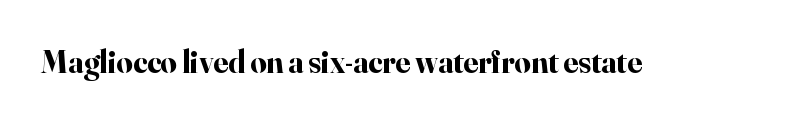
The image shows 32 px bold serif type, upright; set normal letter spacing, not underlined; high stroke contrast and a small x-height.
